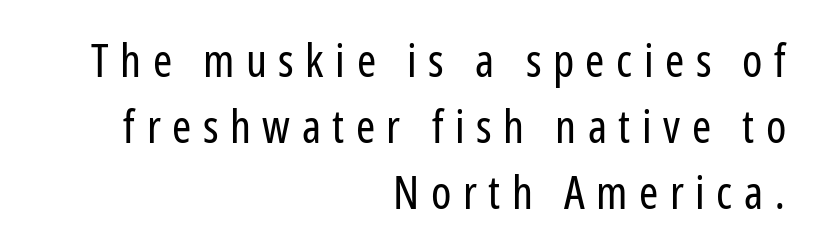
A typesetter would call this proportional, since set widths differ per character. The rows are spaced the way most documents space them. Heaviness? Minimal to ordinary, like unemphasized prose. Every stem runs plumb, perpendicular to the baseline.
